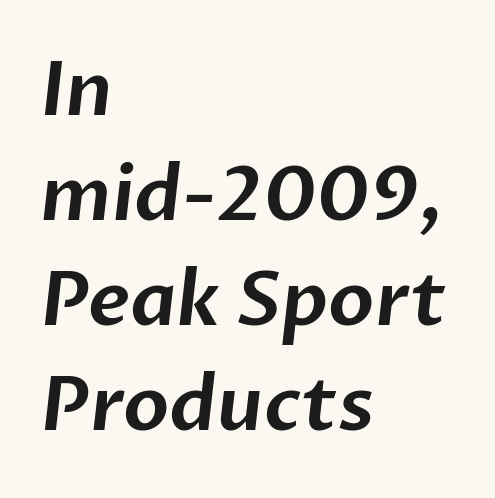
{"serif": "no", "width": "normal", "stroke_contrast": "low", "x_height": "medium", "monospaced": "no", "underline": "no", "align": "left", "line_spacing": "normal", "line_spacing_ratio": 1.4, "letter_spacing": "normal", "letter_spacing_em": 0.0, "glyph_px": 75}
